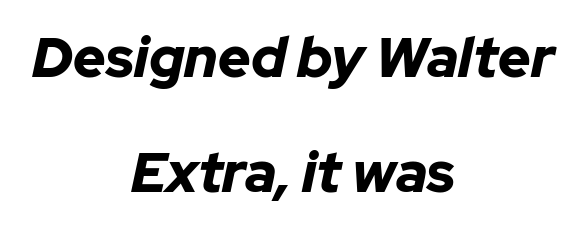
{"italic": "yes", "lean": "right", "slant_degrees": 12, "bold": "yes", "weight": "bold", "width": "normal", "stroke_contrast": "low", "x_height": "medium", "monospaced": "no", "underline": "no", "align": "center", "line_spacing": "loose", "line_spacing_ratio": 2.06, "letter_spacing": "normal", "letter_spacing_em": 0.0, "glyph_px": 56}
